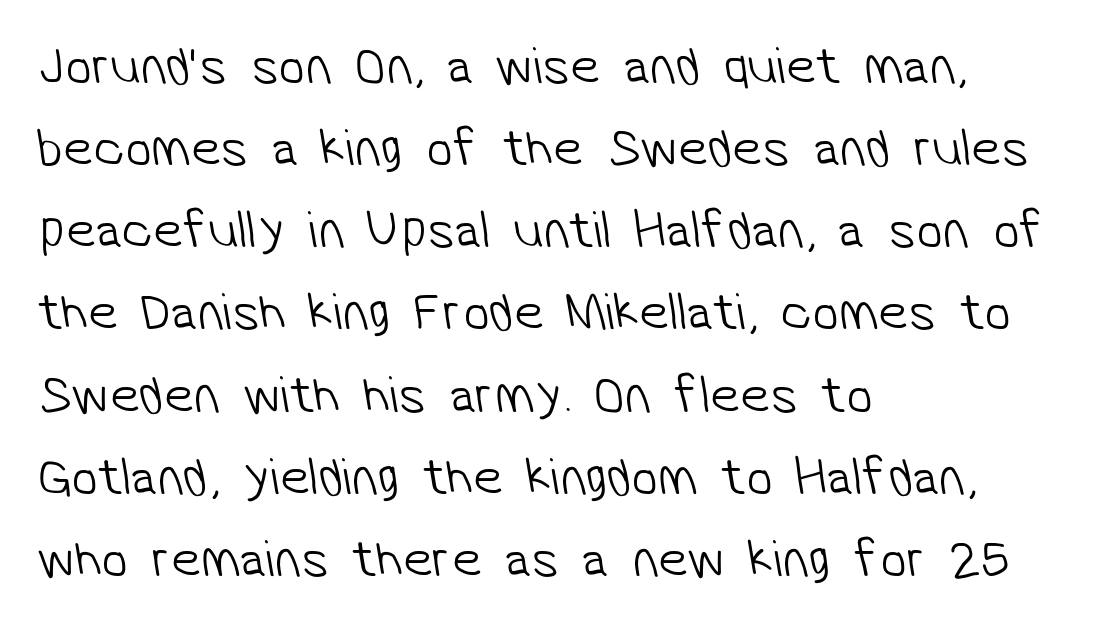
Think standard paragraph weight, or any step lighter than that. Quick note: underline off. Varying glyph widths throughout — classic text-font behaviour. Alignment: flush left. Reading down the column, the eye jumps a familiar distance to each next line. A sans-serif font was chosen for this passage.
